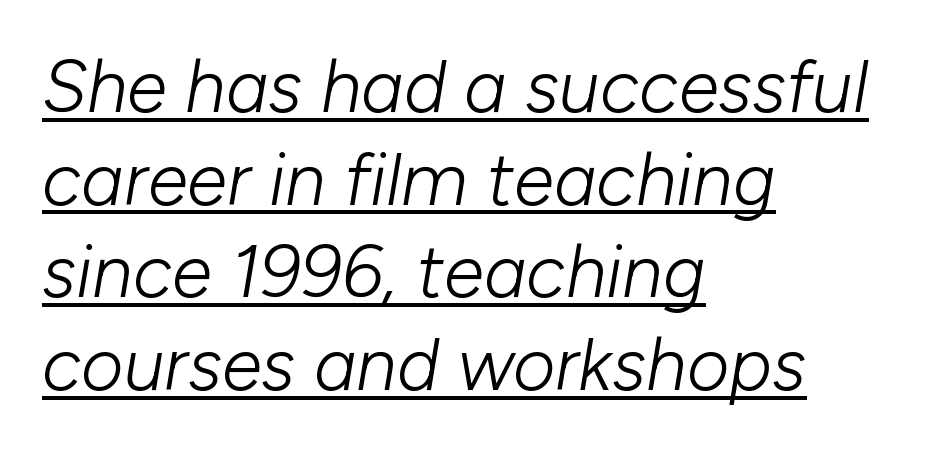
{"italic": "yes", "lean": "right", "slant_degrees": 10, "bold": "no", "weight": "light", "width": "normal", "stroke_contrast": "low", "x_height": "medium", "monospaced": "no", "underline": "yes", "align": "left", "line_spacing": "normal", "line_spacing_ratio": 1.27, "letter_spacing": "normal", "letter_spacing_em": 0.0, "glyph_px": 73}
